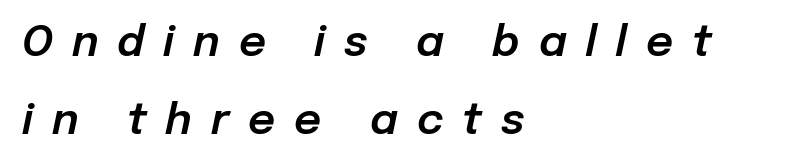
The letters are slanted; this is an italic face. Clear beneath every line of the passage. The passage shown is typed in a proportional face where columns would drift. Typeset ragged right — the left edge is the straight one. These lines have a slow, spaced-out rhythm from letter to letter.
